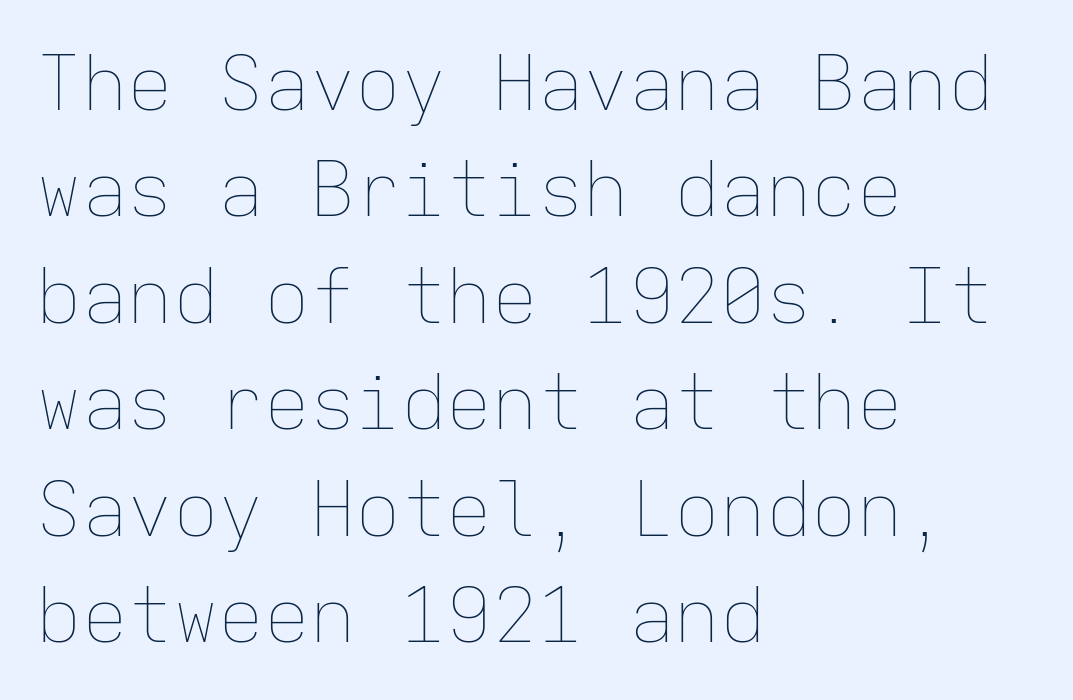
Descenders are the only things crossing below the line. Each word holds together tightly as a unit, with standard inter-letter gaps. Vertically, the passage feels balanced, rows spaced as you'd expect. The letterforms sit at book weight or below.
